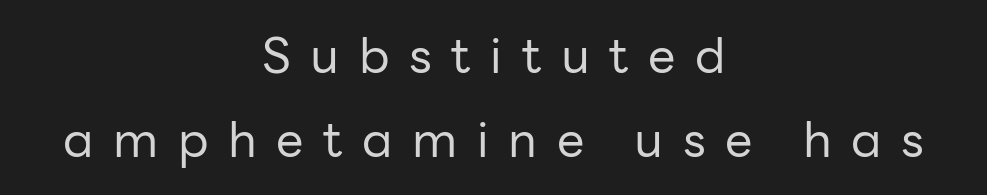
Q: Is the text bold? A: No.
Q: Is the text italic (slanted)? A: No, it is upright.
Q: Is the typeface a serif or a sans-serif typeface? A: Sans-serif.
Q: Is the text underlined? A: No.
Q: How is the paragraph aligned? A: Centered.
Q: Is the spacing between letters normal or unusually wide? A: Unusually wide.
Q: Width (condensed, normal, or wide)? A: Normal.
Q: Stroke contrast? A: Low.
Q: x-height? A: Medium.
Q: Monospaced? A: No.
